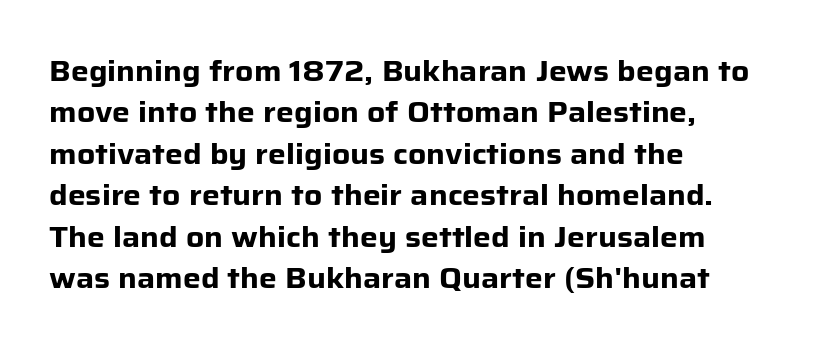
The image shows 28 px heavy sans-serif type, upright; set left-aligned, normal line spacing (1.48x), normal letter spacing, not underlined; low stroke contrast and a medium x-height.
